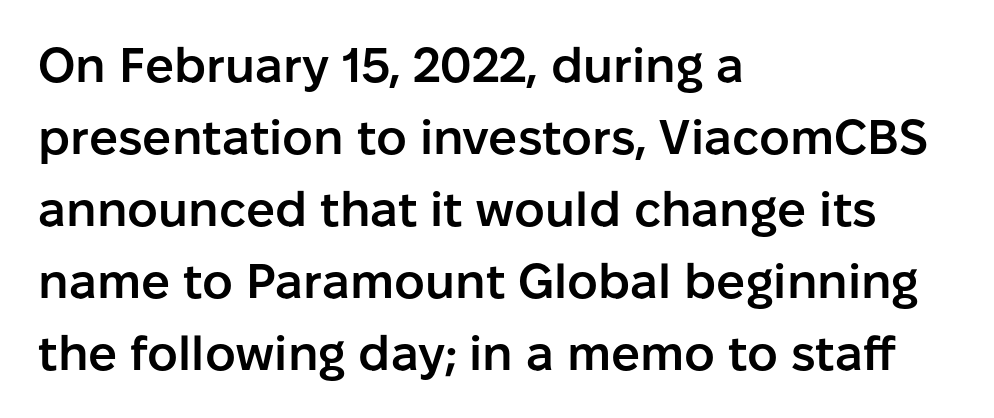
Q: Is the text bold? A: Semi-bold.
Q: Is the text italic (slanted)? A: No, it is upright.
Q: Is the typeface a serif or a sans-serif typeface? A: Sans-serif.
Q: Is the text underlined? A: No.
Q: How is the paragraph aligned? A: Left-aligned.
Q: Is the spacing between letters normal or unusually wide? A: Normal.
Q: Is the spacing between lines tight, normal or loose? A: Normal.
Q: Width (condensed, normal, or wide)? A: Normal.
Q: Stroke contrast? A: Low.
Q: x-height? A: Medium.
Q: Monospaced? A: No.
